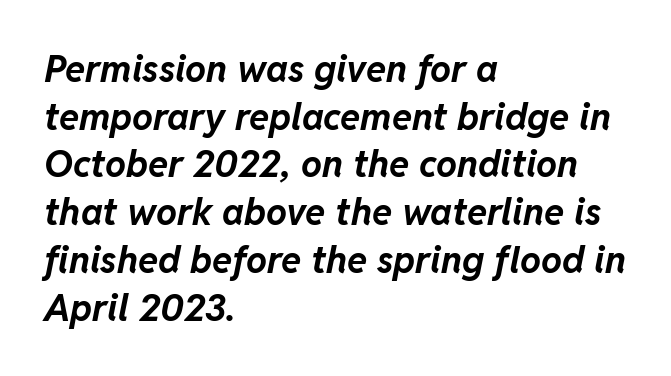
Looks like regular typesetting: each glyph gets only the width it needs. Typeset ragged right — the left edge is the straight one. The vertical gap from one line to the next is medium. The letters are slanted; this is an italic face.
